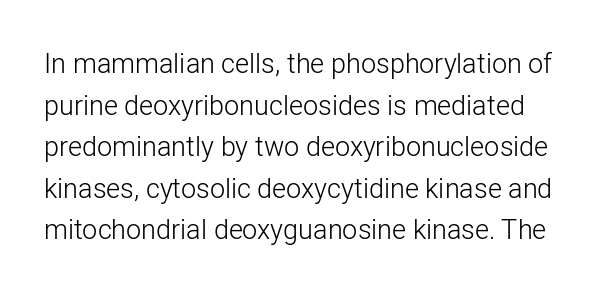
A clean baseline with only descenders dipping below it. In terms of leading, this rendering sits right in the middle. The horizontal fit of the characters is conventional and even. If you drew a line through each stem, it would be perfectly vertical.
